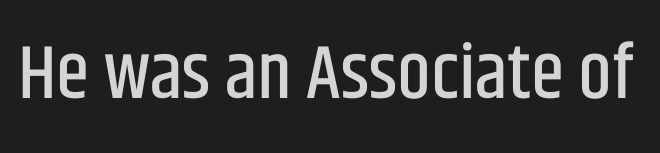
Inter-character spacing is left at the font's built-in metrics. Note the varied advance widths — an 'i' is clearly narrower than an 'm'. In terms of posture, this sample is upright. Beneath every word, the page is bare. Type style note: lacks serifs.
